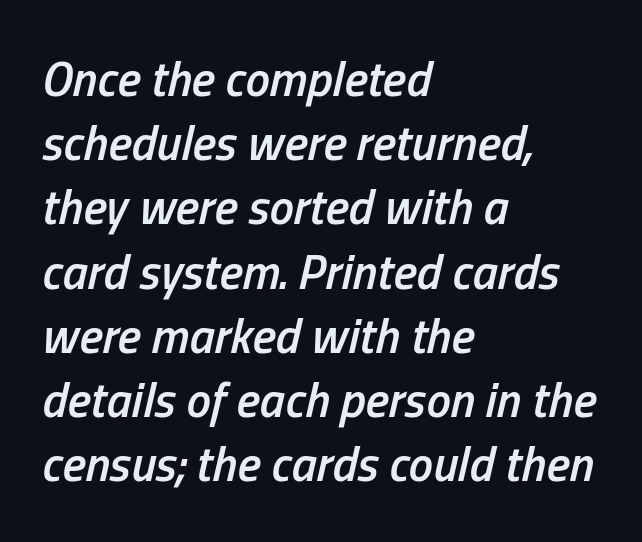
{"italic": "yes", "lean": "right", "slant_degrees": 13, "bold": "semi", "weight": "semibold", "width": "condensed", "stroke_contrast": "low", "x_height": "medium", "monospaced": "no", "underline": "no", "align": "left", "line_spacing": "normal", "line_spacing_ratio": 1.31, "letter_spacing": "normal", "letter_spacing_em": 0.0, "glyph_px": 49}
